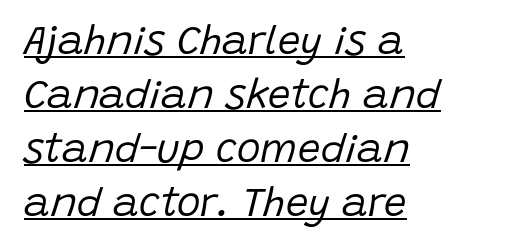
{"italic": "yes", "lean": "right", "slant_degrees": 15, "bold": "no", "weight": "regular", "width": "normal", "stroke_contrast": "low", "x_height": "large", "monospaced": "no", "underline": "yes", "align": "left", "line_spacing": "normal", "line_spacing_ratio": 1.35, "letter_spacing": "normal", "letter_spacing_em": 0.0, "glyph_px": 40}
